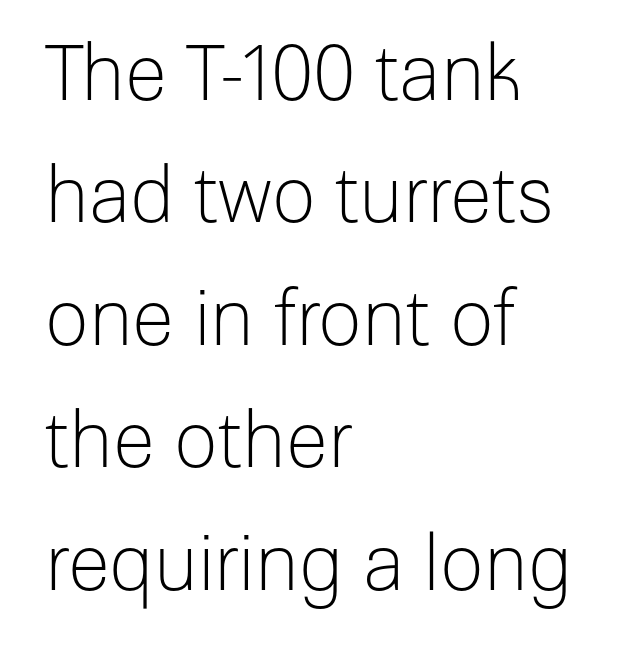
This is the regular roman posture of the typeface. Observe the ordinary spacing: letters are neighbours, not strangers. Leading: standard. Has an underline been added? It has not. Is the stroke heavy? The answer is a plain regular-or-lighter.
